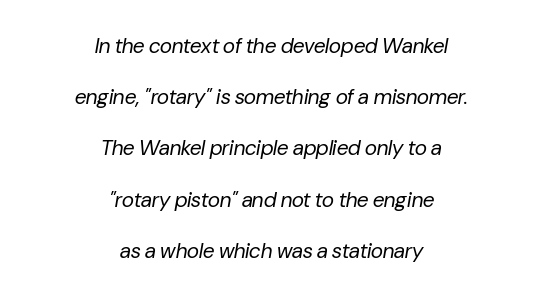
Every character sits at an angle, as italics do. Is there much room between lines? Yes — plenty of vertical air separates them. The tracking reads as untouched default to a designer's eye. Descender tails drop into unmarked territory.
